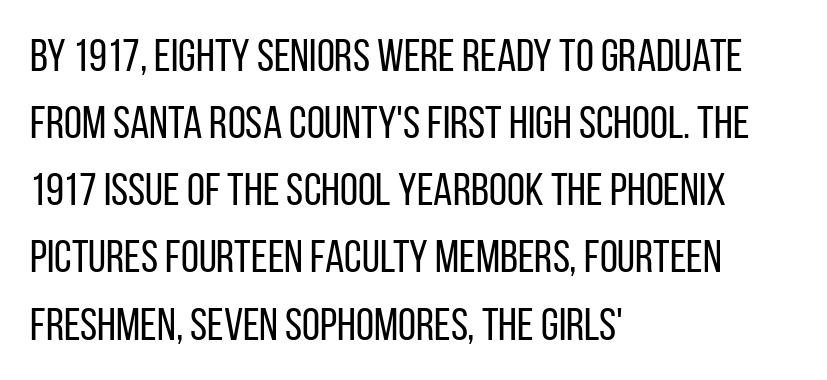
Q: Is the text bold? A: No.
Q: Is the text italic (slanted)? A: No, it is upright.
Q: Is the typeface a serif or a sans-serif typeface? A: Sans-serif.
Q: Is the text underlined? A: No.
Q: How is the paragraph aligned? A: Left-aligned.
Q: Is the spacing between letters normal or unusually wide? A: Normal.
Q: Is the spacing between lines tight, normal or loose? A: Normal.
Q: Width (condensed, normal, or wide)? A: Condensed.
Q: Stroke contrast? A: Low.
Q: x-height? A: Large.
Q: Monospaced? A: No.
